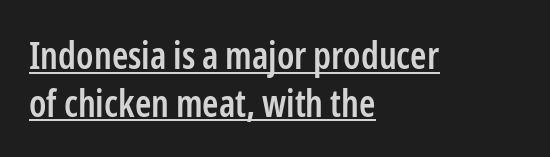
Is there much room between lines? A standard amount, neither cramped nor airy. Horizontally, the lines are justified to the leading edge only. Classification — sans serif. The strokes are fattened partway — semibold, not bold. A continuous stroke trails under the words, as in a hyperlink. Tracking here is standard; glyphs follow each other at the usual distance.
